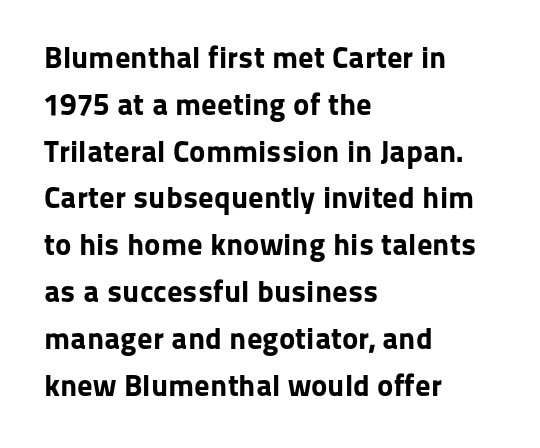
{"serif": "no", "italic": "no", "bold": "yes", "weight": "bold", "width": "normal", "stroke_contrast": "low", "x_height": "medium", "monospaced": "no", "underline": "no", "align": "left", "line_spacing": "normal", "line_spacing_ratio": 1.51, "letter_spacing": "normal", "letter_spacing_em": 0.0, "glyph_px": 31}
